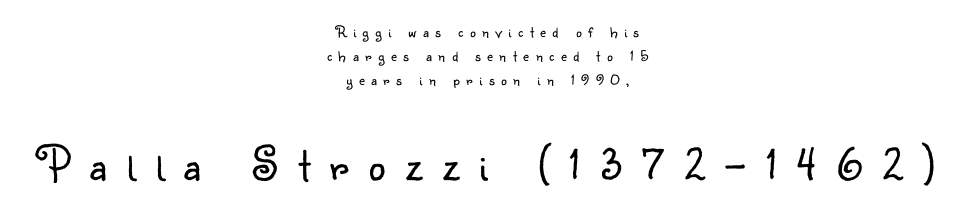
{"serif": "no", "italic": "no", "bold": "no", "weight": "light", "width": "normal", "stroke_contrast": "low", "x_height": "small", "monospaced": "no", "underline": "no", "align": "center", "line_spacing": "normal", "line_spacing_ratio": 1.51, "letter_spacing": "wide", "letter_spacing_em": 0.41, "larger_block": "second", "size_ratio": 3.0, "glyph_px": 48}
